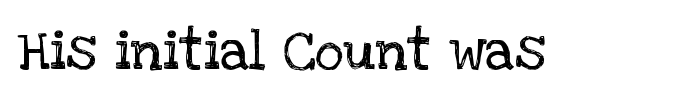
Q: Is the text bold? A: No.
Q: Is the text italic (slanted)? A: No, it is upright.
Q: Is the typeface a serif or a sans-serif typeface? A: Serif.
Q: Is the text underlined? A: No.
Q: Is the spacing between letters normal or unusually wide? A: Normal.
Q: Width (condensed, normal, or wide)? A: Normal.
Q: Stroke contrast? A: Low.
Q: x-height? A: Large.
Q: Monospaced? A: No.
